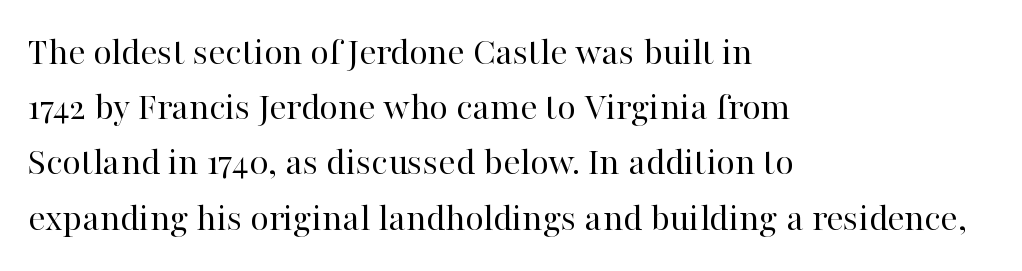
The image shows 40 px regular-weight serif type, upright; set left-aligned, normal line spacing (1.38x), normal letter spacing, not underlined; high stroke contrast and a medium x-height.
